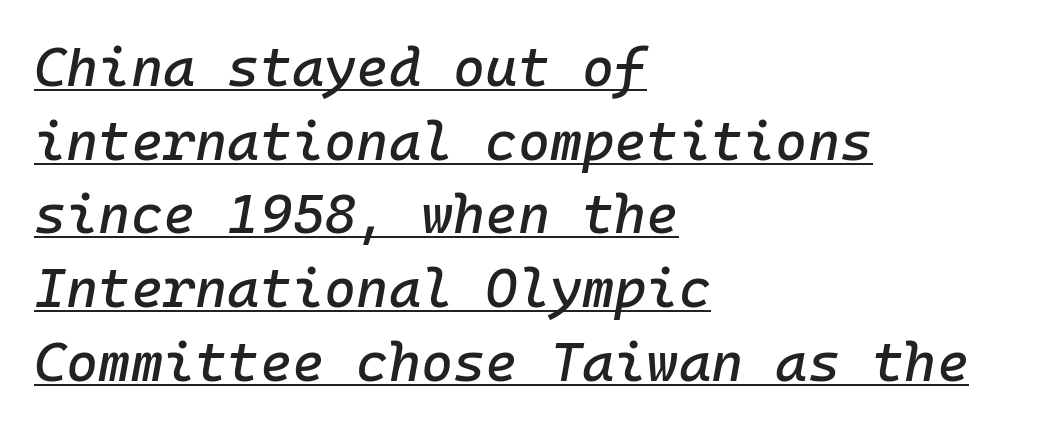
The image shows 55 px text type, italic (leaning right), monospaced; set left-aligned, normal line spacing (1.34x), normal letter spacing, underlined; low stroke contrast and a medium x-height.
